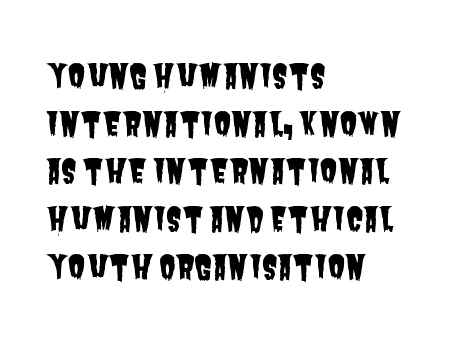
This sample has the flowing, uneven cadence of proportional lettering. Font category for this specimen: sans-serif. Rule under the text: the space is simply empty. Each line starts at the same left margin while the right side varies. Leading matches the norm, producing a regular column.
